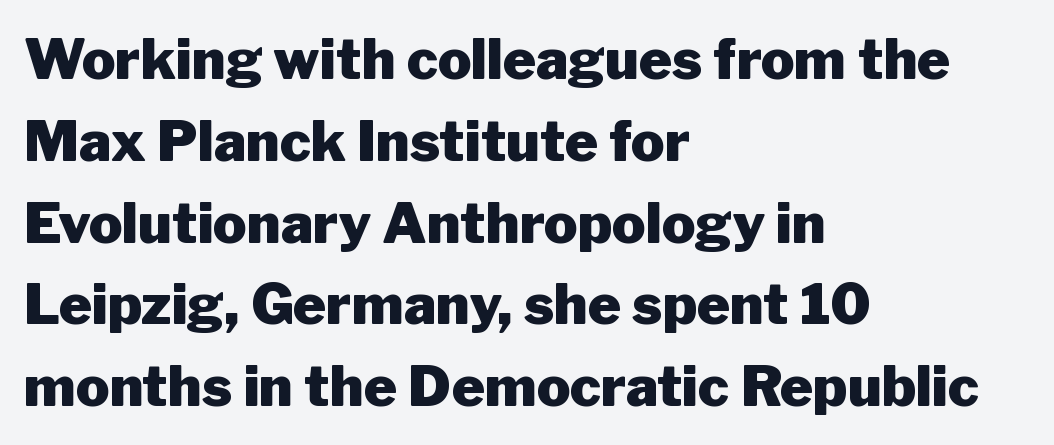
{"serif": "no", "italic": "no", "bold": "yes", "weight": "heavy", "width": "normal", "stroke_contrast": "low", "x_height": "medium", "monospaced": "no", "underline": "no", "align": "left", "line_spacing": "normal", "line_spacing_ratio": 1.46, "letter_spacing": "normal", "letter_spacing_em": 0.0, "glyph_px": 56}
